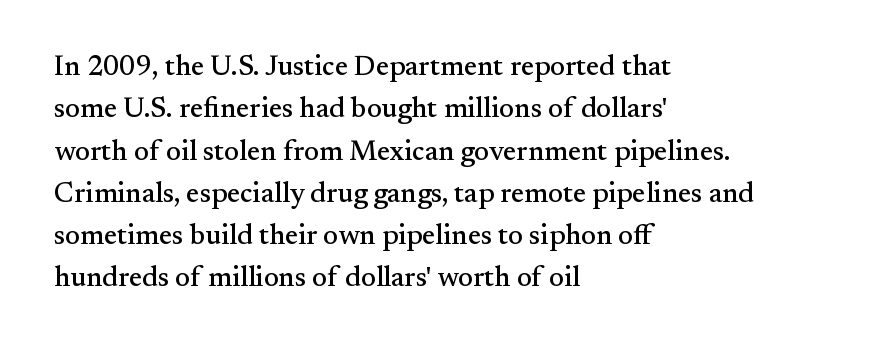
The image shows 28 px serif type, upright; set left-aligned, normal line spacing (1.51x), normal letter spacing, not underlined; medium stroke contrast and a small x-height.
